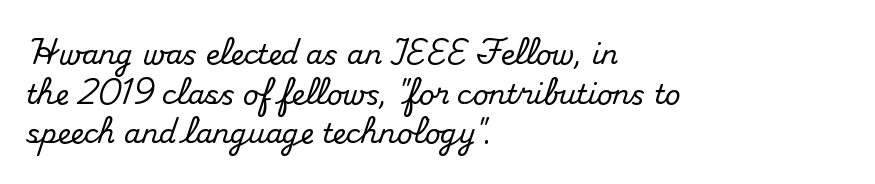
{"underline": "no", "align": "left", "line_spacing": "normal", "line_spacing_ratio": 1.47, "letter_spacing": "normal", "letter_spacing_em": 0.0, "glyph_px": 27}
